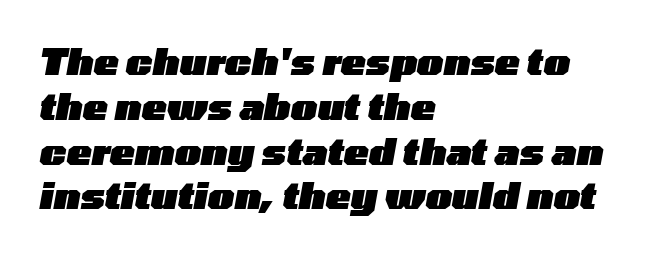
The image shows 37 px heavy, wide type, italic (leaning right); set left-aligned, line spacing 1.21x, normal letter spacing, not underlined; low stroke contrast and a medium x-height.
